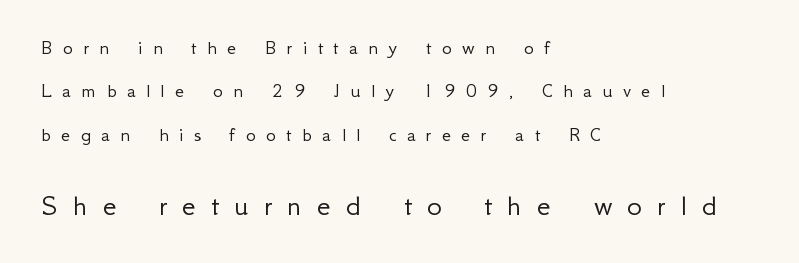
Q: Is the text bold? A: No.
Q: Is the text italic (slanted)? A: No, it is upright.
Q: Is the typeface a serif or a sans-serif typeface? A: Sans-serif.
Q: Is the text underlined? A: No.
Q: How is the paragraph aligned? A: Left-aligned.
Q: Is the spacing between letters normal or unusually wide? A: Unusually wide.
Q: Is the spacing between lines tight, normal or loose? A: Loose.
Q: Which block of text is set in a larger size, the first (top) or the second (bottom)? A: The second (bottom) one.
Q: Width (condensed, normal, or wide)? A: Normal.
Q: Stroke contrast? A: Low.
Q: x-height? A: Small.
Q: Monospaced? A: No.
